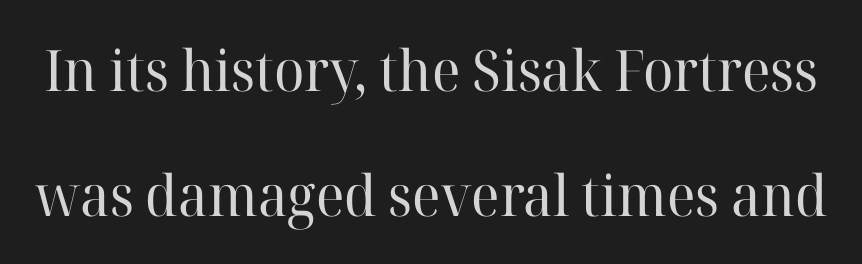
Q: Is the text bold? A: No.
Q: Is the text italic (slanted)? A: No, it is upright.
Q: Is the typeface a serif or a sans-serif typeface? A: Serif.
Q: Is the text underlined? A: No.
Q: Is the spacing between letters normal or unusually wide? A: Normal.
Q: Is the spacing between lines tight, normal or loose? A: Loose.
Q: Width (condensed, normal, or wide)? A: Normal.
Q: Stroke contrast? A: High.
Q: x-height? A: Medium.
Q: Monospaced? A: No.
